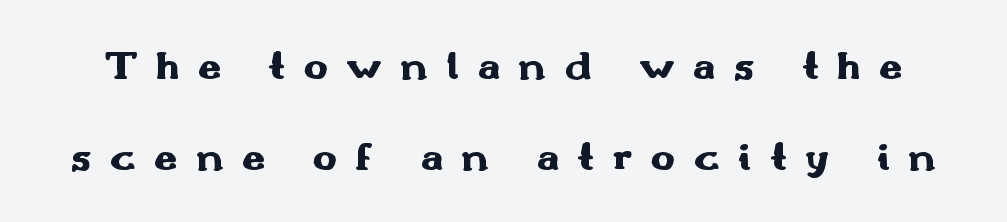
A typesetter would call this proportional, since set widths differ per character. The type is letterspaced generously, with wide tracking. Unlike a traditional serif, this face leaves its strokes unadorned. What weight is shown? A full bold with thick strokes. No word sits above an underline.
